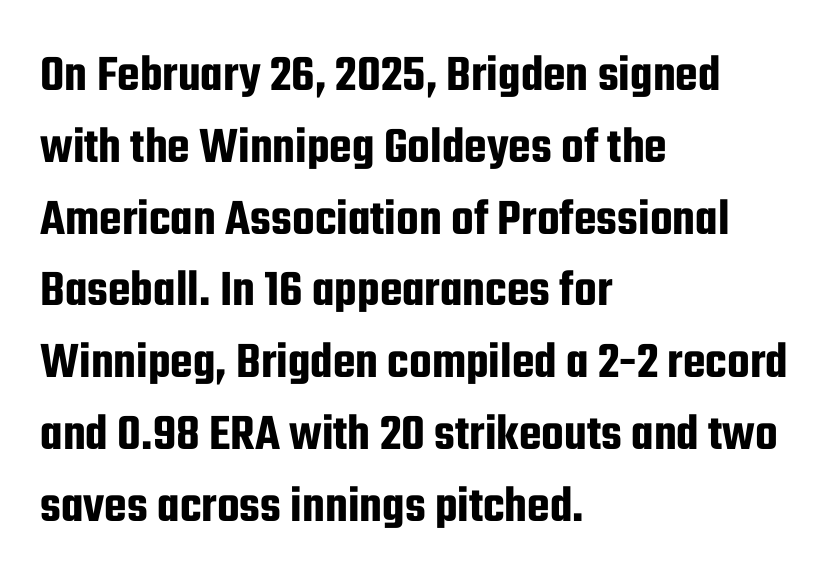
This rendering leaves character spacing at its baseline value. The rows are spaced the way most documents space them. All the whitespace from short lines collects on the right. Observe the absence of serifs on each vertical stroke in this sample. You could not count columns in this text — the font is proportionally spaced. Ascenders rise straight up at ninety degrees.
